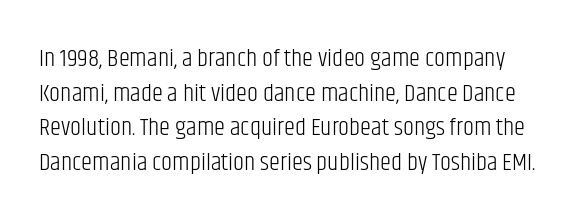
The image shows 25 px text type, upright; set normal line spacing (1.39x), normal letter spacing, not underlined.
